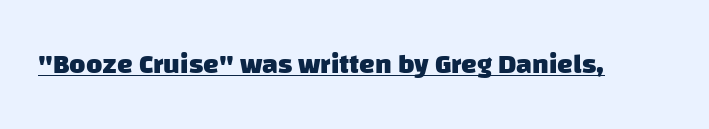
The image shows 28 px heavy sans-serif type; set normal letter spacing, underlined; low stroke contrast and a large x-height.
